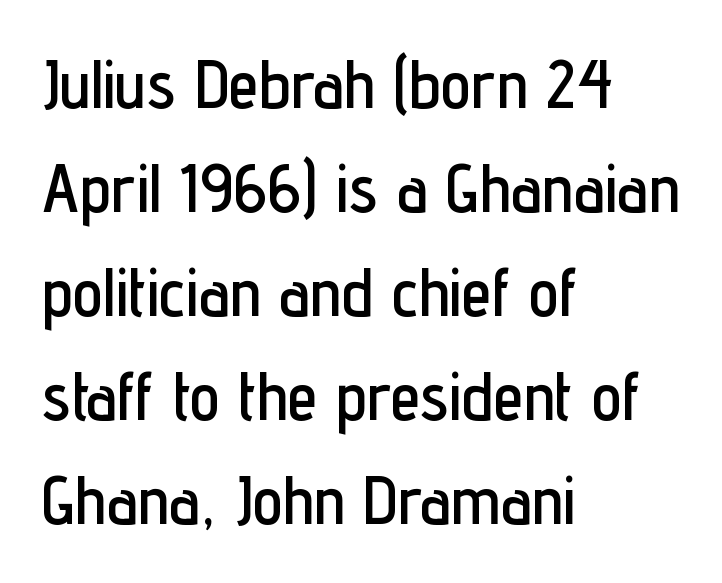
Q: Is the text italic (slanted)? A: No, it is upright.
Q: Is the typeface a serif or a sans-serif typeface? A: Sans-serif.
Q: Is the text underlined? A: No.
Q: How is the paragraph aligned? A: Left-aligned.
Q: Is the spacing between letters normal or unusually wide? A: Normal.
Q: Is the spacing between lines tight, normal or loose? A: Normal.
Q: Width (condensed, normal, or wide)? A: Condensed.
Q: Stroke contrast? A: Low.
Q: x-height? A: Medium.
Q: Monospaced? A: No.
